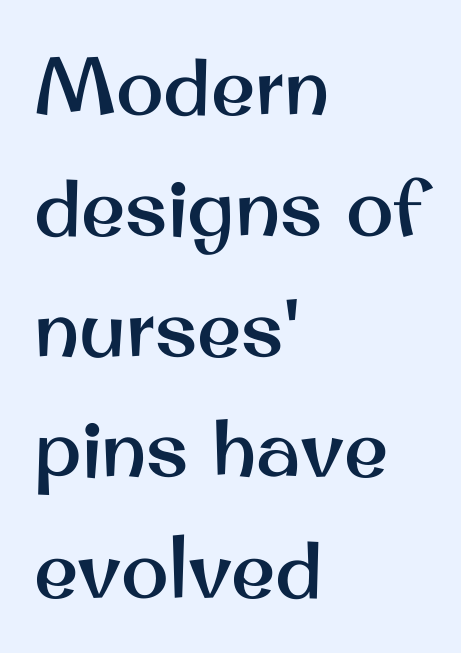
{"serif": "no", "italic": "no", "width": "normal", "stroke_contrast": "medium", "x_height": "small", "monospaced": "no", "underline": "no", "align": "left", "line_spacing": "normal", "line_spacing_ratio": 1.51, "letter_spacing": "normal", "letter_spacing_em": 0.0, "glyph_px": 80}
